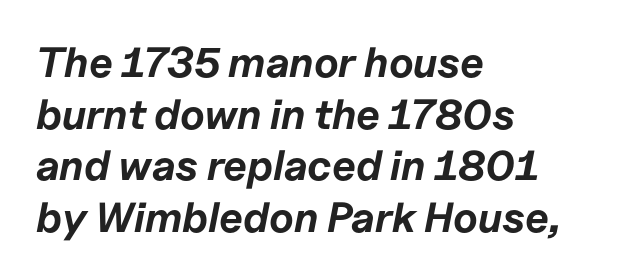
Nobody touched the tracking dial on this one. The rendering anchors every line to the left-hand side. The glyphs have the mass of a bold cut. The passage shown is typed in a proportional face where columns would drift. Lines of text with bare space underneath.
